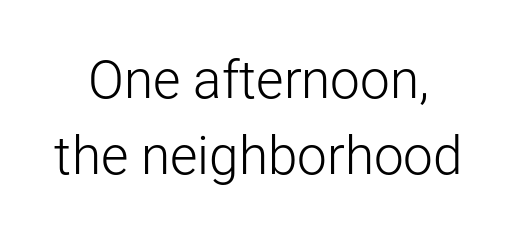
The image shows 53 px light sans-serif type, upright; set normal line spacing (1.44x), normal letter spacing, not underlined; low stroke contrast and a medium x-height.
